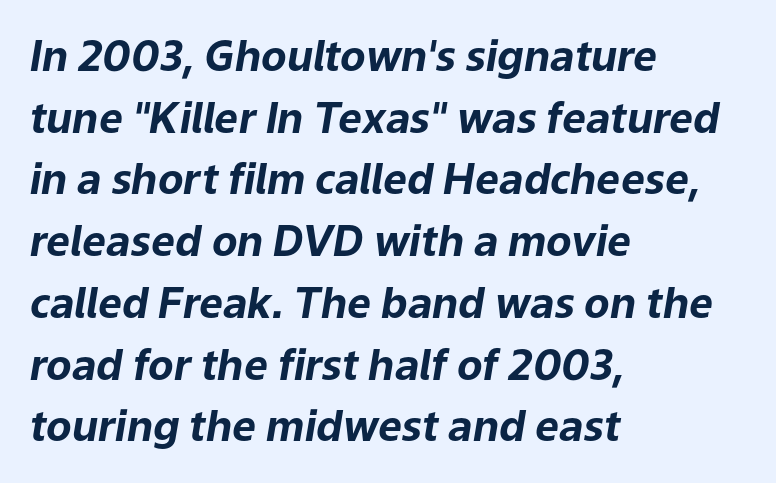
The image shows 42 px bold type, italic (leaning right); set left-aligned, normal line spacing (1.47x), normal letter spacing, not underlined; low stroke contrast and a medium x-height.
